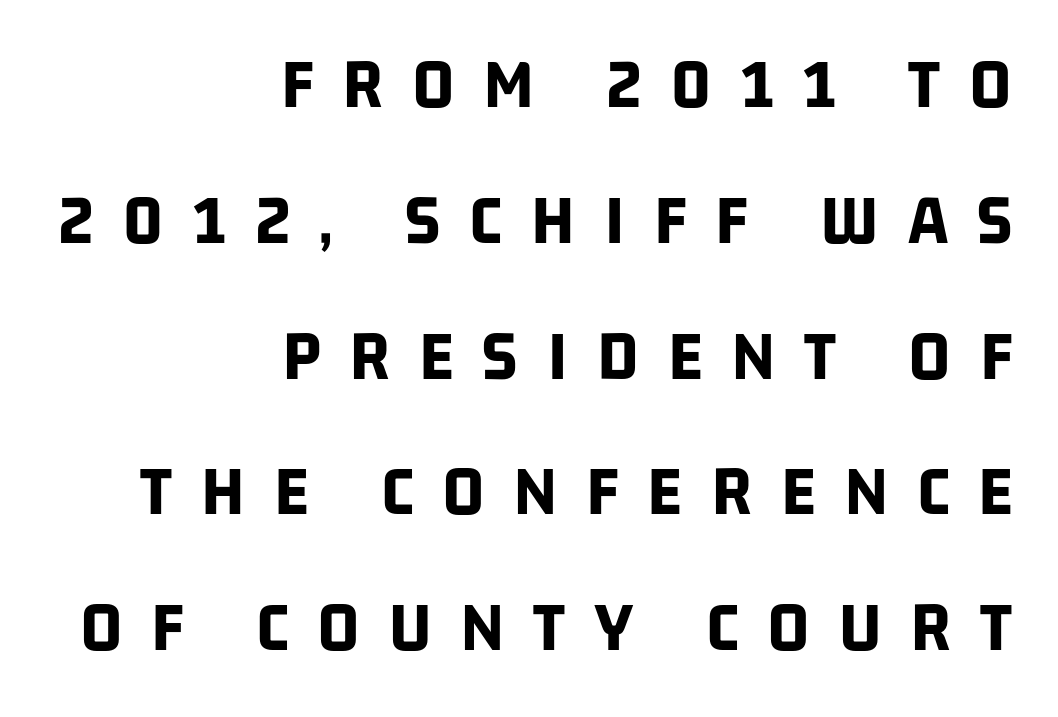
Q: Is the text bold? A: Yes.
Q: Is the typeface a serif or a sans-serif typeface? A: Sans-serif.
Q: Is the text underlined? A: No.
Q: How is the paragraph aligned? A: Right-aligned.
Q: Is the spacing between letters normal or unusually wide? A: Unusually wide.
Q: Width (condensed, normal, or wide)? A: Condensed.
Q: Stroke contrast? A: Low.
Q: x-height? A: Large.
Q: Monospaced? A: No.
